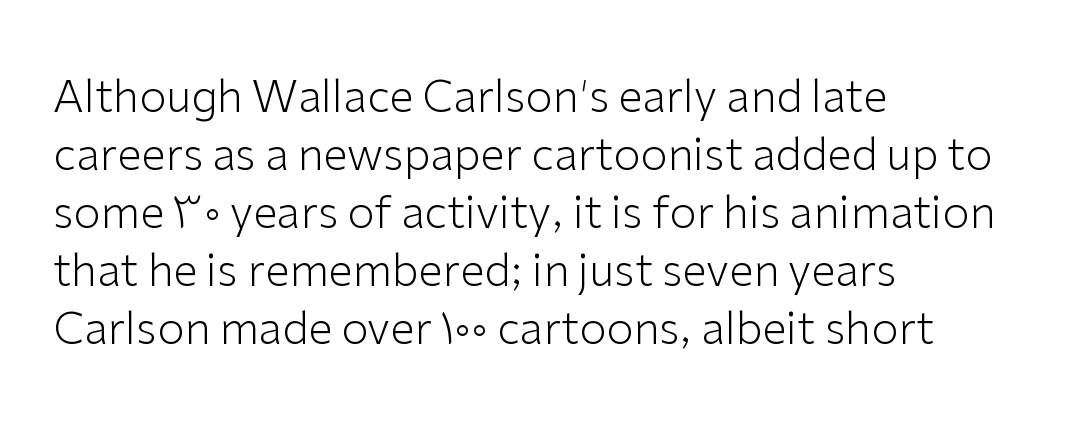
Proportional: the letters do not fall into vertical columns. The leading is moderate, giving the passage an even texture. Is the stroke heavy? The answer is a plain regular-or-lighter. The type is set solid horizontally, with unmodified tracking. Type without underlining.
